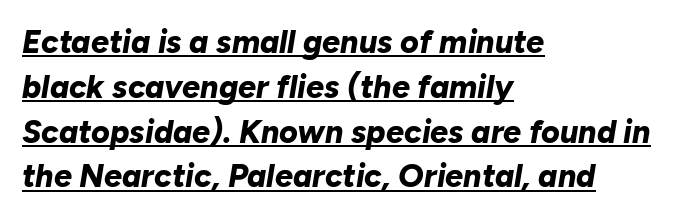
The image shows 32 px bold type, italic (leaning right); set left-aligned, normal line spacing (1.4x), normal letter spacing, underlined; low stroke contrast and a medium x-height.
